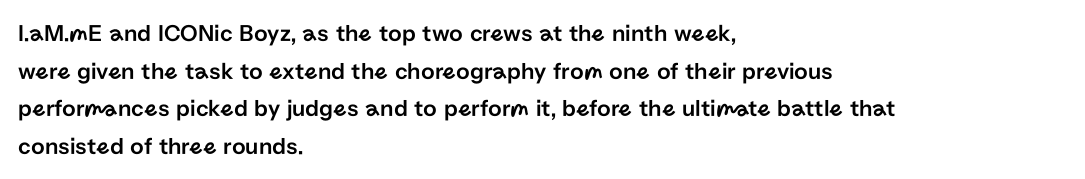
{"italic": "no", "underline": "no", "align": "left", "line_spacing": "normal", "line_spacing_ratio": 1.57, "letter_spacing": "normal", "letter_spacing_em": 0.0, "glyph_px": 24}
